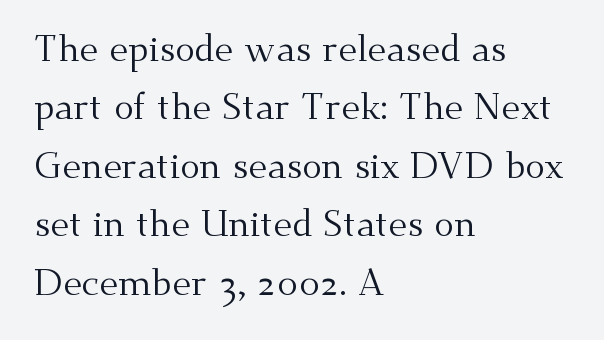
The image shows 37 px regular-weight serif type, upright; set left-aligned, normal line spacing (1.58x), normal letter spacing, not underlined; medium stroke contrast and a small x-height.
